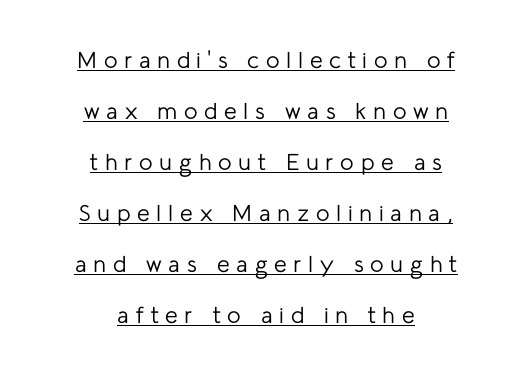
What stands out about the letter spacing? Its width — letters are far apart. Ordinary non-slanted type is in use. The compositor balanced each line on the midline. The vertical gap from one line to the next is large.
